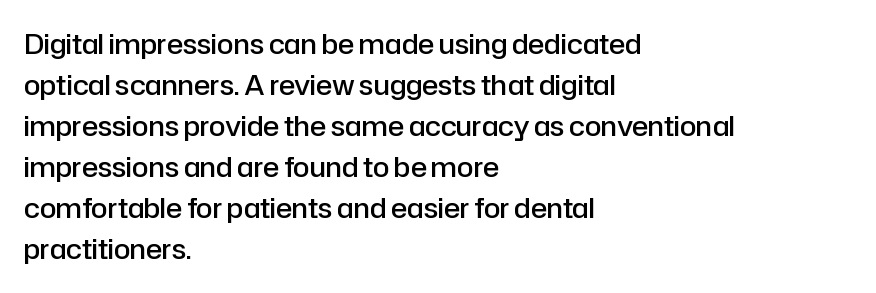
Q: Is the text bold? A: Semi-bold.
Q: Is the text italic (slanted)? A: No, it is upright.
Q: Is the text underlined? A: No.
Q: How is the paragraph aligned? A: Left-aligned.
Q: Is the spacing between letters normal or unusually wide? A: Normal.
Q: Is the spacing between lines tight, normal or loose? A: Normal.
